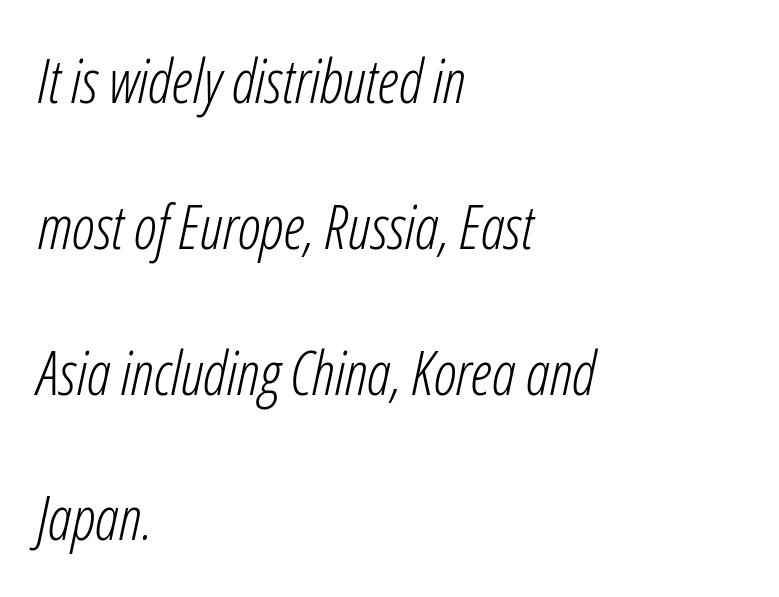
Q: Is the text bold? A: No.
Q: Is the text italic (slanted)? A: Yes, it leans right by about 12 degrees.
Q: Is the text underlined? A: No.
Q: How is the paragraph aligned? A: Left-aligned.
Q: Is the spacing between letters normal or unusually wide? A: Normal.
Q: Is the spacing between lines tight, normal or loose? A: Loose.
Q: Width (condensed, normal, or wide)? A: Condensed.
Q: Stroke contrast? A: Low.
Q: x-height? A: Medium.
Q: Monospaced? A: No.
